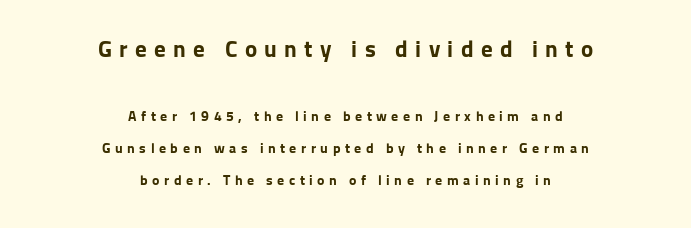
{"italic": "no", "bold": "yes", "underline": "no", "align": "center", "line_spacing": "loose", "line_spacing_ratio": 2.28, "letter_spacing": "wide", "letter_spacing_em": 0.32, "larger_block": "first", "size_ratio": 1.64, "glyph_px": 23}
